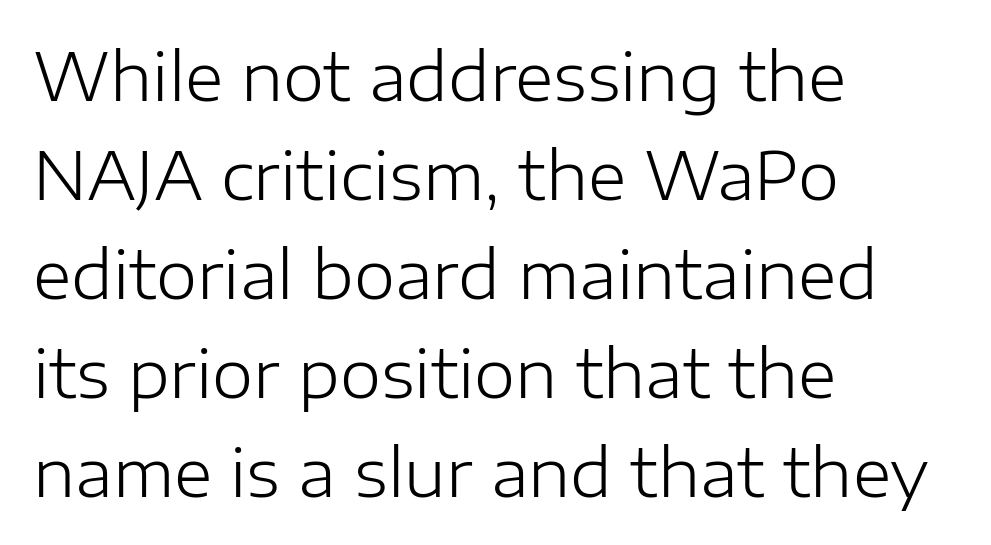
{"serif": "no", "italic": "no", "bold": "no", "weight": "light", "width": "normal", "stroke_contrast": "low", "x_height": "medium", "monospaced": "no", "underline": "no", "align": "left", "line_spacing": "normal", "line_spacing_ratio": 1.5, "letter_spacing": "normal", "letter_spacing_em": 0.0, "glyph_px": 66}
